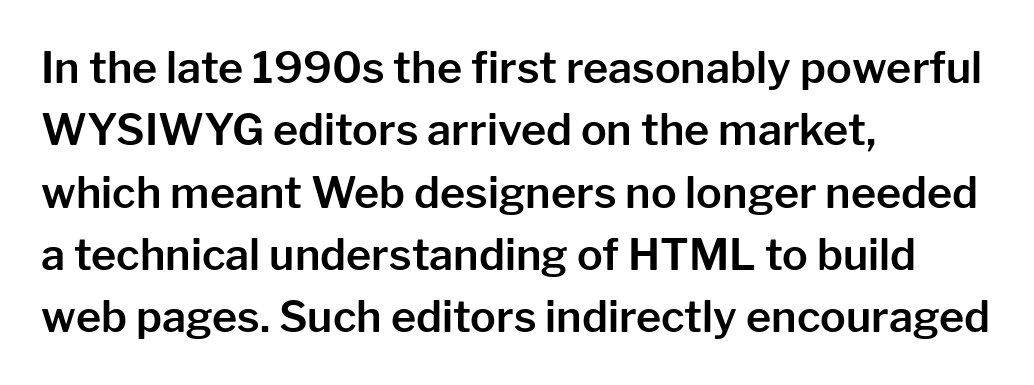
Q: Is the text italic (slanted)? A: No, it is upright.
Q: Is the typeface a serif or a sans-serif typeface? A: Sans-serif.
Q: Is the text underlined? A: No.
Q: How is the paragraph aligned? A: Left-aligned.
Q: Is the spacing between letters normal or unusually wide? A: Normal.
Q: Is the spacing between lines tight, normal or loose? A: Normal.
Q: Width (condensed, normal, or wide)? A: Normal.
Q: Stroke contrast? A: Low.
Q: x-height? A: Medium.
Q: Monospaced? A: No.
